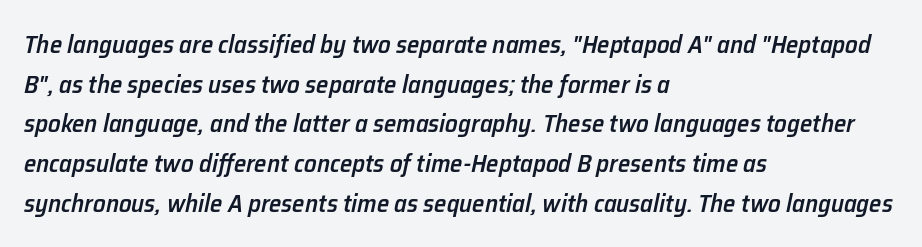
{"italic": "yes", "lean": "right", "slant_degrees": 12, "bold": "semi", "underline": "no", "align": "left", "line_spacing": "normal", "line_spacing_ratio": 1.59, "letter_spacing": "normal", "letter_spacing_em": 0.0, "glyph_px": 25}
